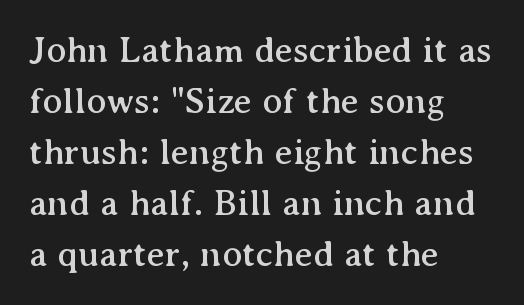
Q: Is the text italic (slanted)? A: No, it is upright.
Q: Is the typeface a serif or a sans-serif typeface? A: Serif.
Q: Is the text underlined? A: No.
Q: How is the paragraph aligned? A: Left-aligned.
Q: Is the spacing between letters normal or unusually wide? A: Normal.
Q: Is the spacing between lines tight, normal or loose? A: Normal.
Q: Width (condensed, normal, or wide)? A: Normal.
Q: Stroke contrast? A: Medium.
Q: x-height? A: Medium.
Q: Monospaced? A: No.
